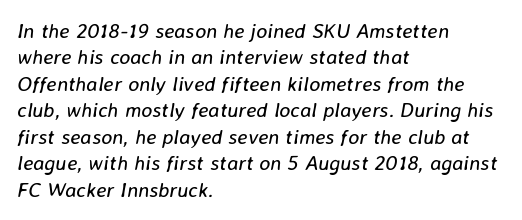
The image shows 21 px text type, italic (leaning right); set left-aligned, normal line spacing (1.26x), normal letter spacing, not underlined.
